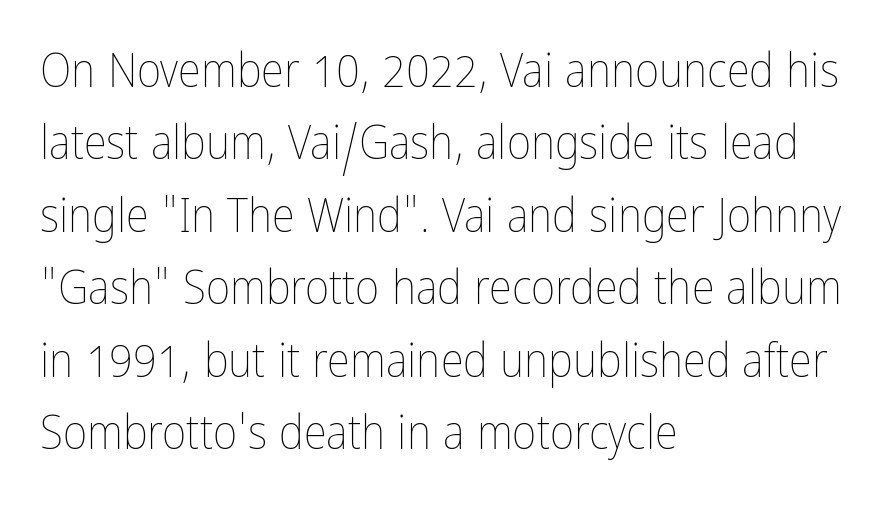
Upright lettering throughout. Reading down the block, your eye returns to a fixed left position each line. This rendering leaves character spacing at its baseline value. The rendering uses a moderate line-height, typical for paragraphs.
